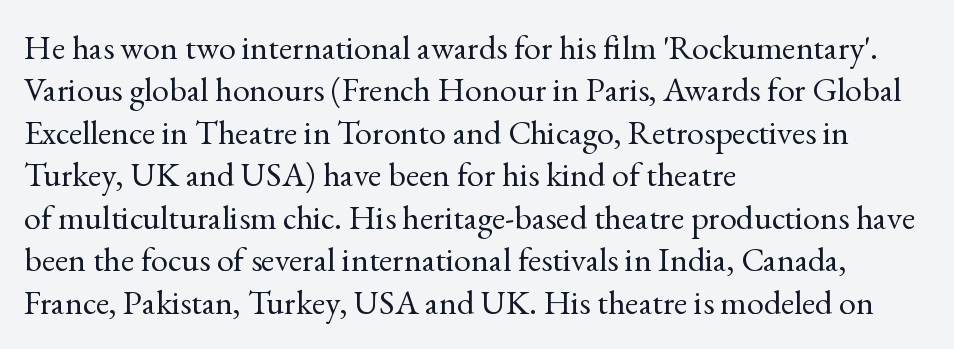
The image shows 34 px regular-weight serif type, upright; set left-aligned, normal line spacing (1.25x), normal letter spacing, not underlined; a small x-height.
